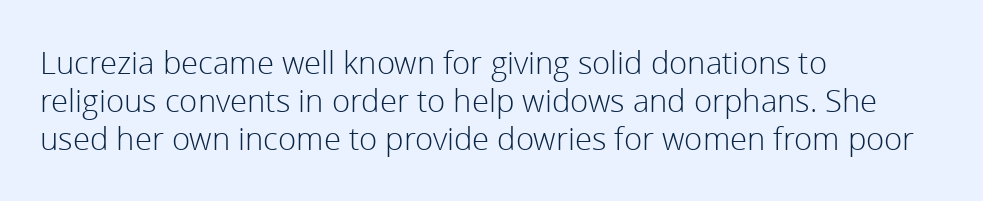
{"serif": "no", "italic": "no", "bold": "no", "weight": "light", "width": "normal", "x_height": "medium", "monospaced": "no", "underline": "no", "align": "left", "line_spacing_ratio": 1.23, "letter_spacing": "normal", "letter_spacing_em": 0.0, "glyph_px": 31}
